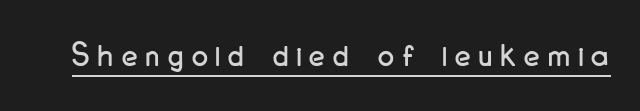
{"serif": "no", "italic": "no", "width": "condensed", "stroke_contrast": "low", "x_height": "small", "monospaced": "no", "underline": "yes", "letter_spacing": "wide", "letter_spacing_em": 0.23, "glyph_px": 36}
